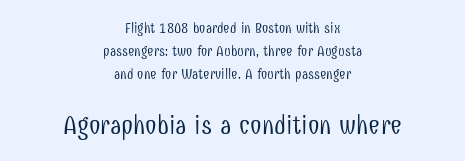
Nobody drew a line under any word here. A roman cut, with each character standing at attention. Is there much room between lines? A standard amount, neither cramped nor airy. The font is comparable to plain body text, perhaps lighter. There is no visible air inserted between adjacent glyphs.
